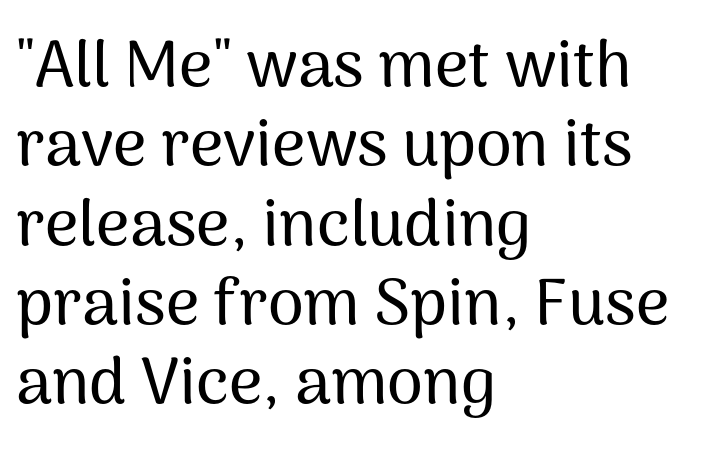
{"serif": "no", "italic": "no", "width": "normal", "stroke_contrast": "medium", "x_height": "medium", "monospaced": "no", "underline": "no", "align": "left", "line_spacing_ratio": 1.22, "letter_spacing": "normal", "letter_spacing_em": 0.0, "glyph_px": 65}
